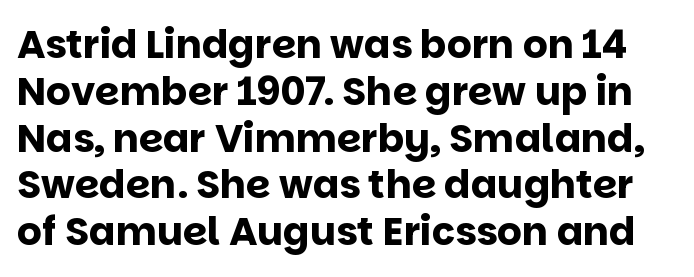
{"serif": "no", "italic": "no", "bold": "yes", "weight": "bold", "width": "normal", "stroke_contrast": "low", "x_height": "large", "monospaced": "no", "underline": "no", "line_spacing_ratio": 1.2, "letter_spacing": "normal", "letter_spacing_em": 0.0, "glyph_px": 39}
